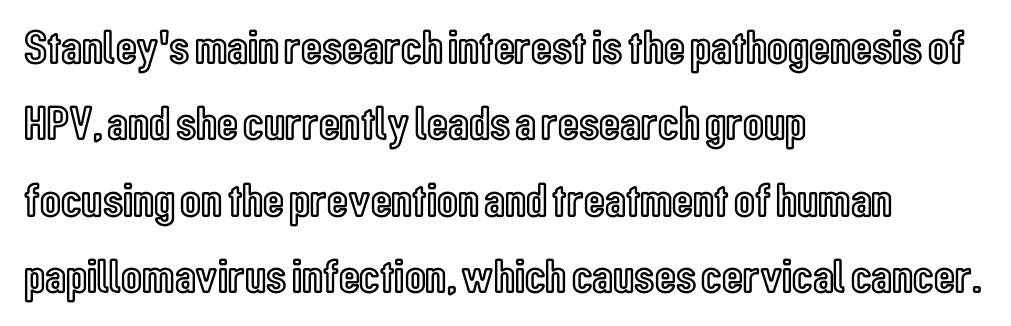
Q: Is the text italic (slanted)? A: No, it is upright.
Q: Is the text underlined? A: No.
Q: How is the paragraph aligned? A: Left-aligned.
Q: Is the spacing between letters normal or unusually wide? A: Normal.
Q: Is the spacing between lines tight, normal or loose? A: Normal.
Q: Width (condensed, normal, or wide)? A: Condensed.
Q: x-height? A: Medium.
Q: Monospaced? A: No.
